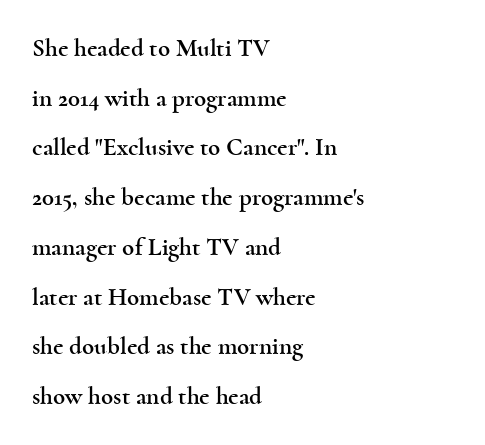
Q: Is the text italic (slanted)? A: No, it is upright.
Q: Is the text underlined? A: No.
Q: How is the paragraph aligned? A: Left-aligned.
Q: Is the spacing between letters normal or unusually wide? A: Normal.
Q: Is the spacing between lines tight, normal or loose? A: Loose.
